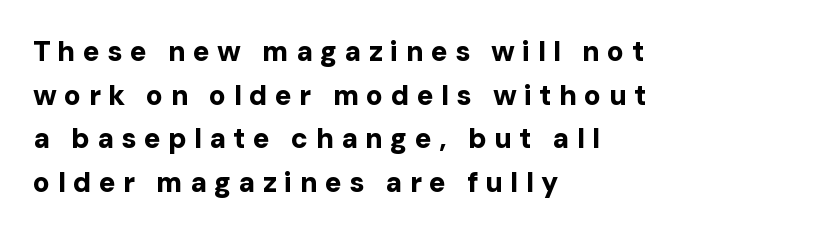
{"serif": "no", "italic": "no", "bold": "yes", "weight": "bold", "width": "normal", "stroke_contrast": "low", "x_height": "medium", "monospaced": "no", "underline": "no", "align": "left", "line_spacing": "normal", "line_spacing_ratio": 1.56, "letter_spacing": "wide", "letter_spacing_em": 0.26, "glyph_px": 28}
